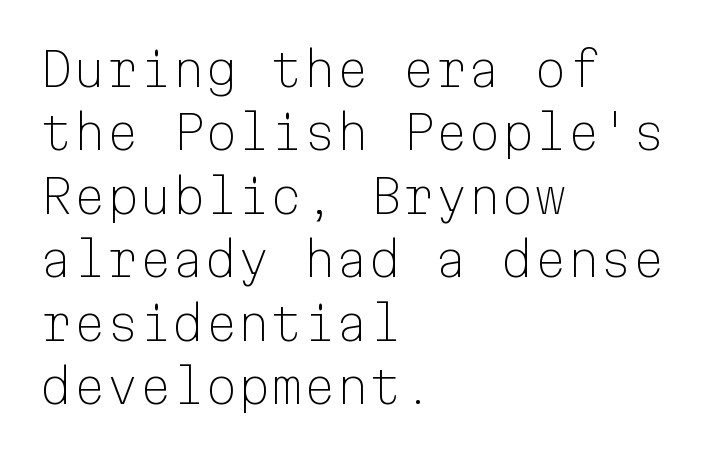
The image shows 47 px light sans-serif type, upright, monospaced; set left-aligned, normal line spacing (1.35x), normal letter spacing, not underlined; low stroke contrast and a medium x-height.
